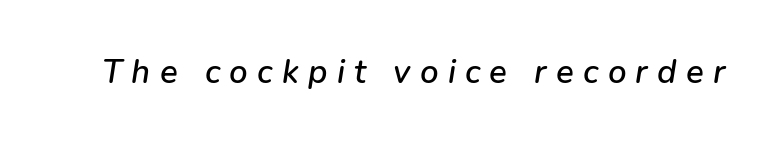
You could not count columns in this text — the font is proportionally spaced. These lines have a slow, spaced-out rhythm from letter to letter. Type without underlining. Observe the lean: these are italic letterforms.
